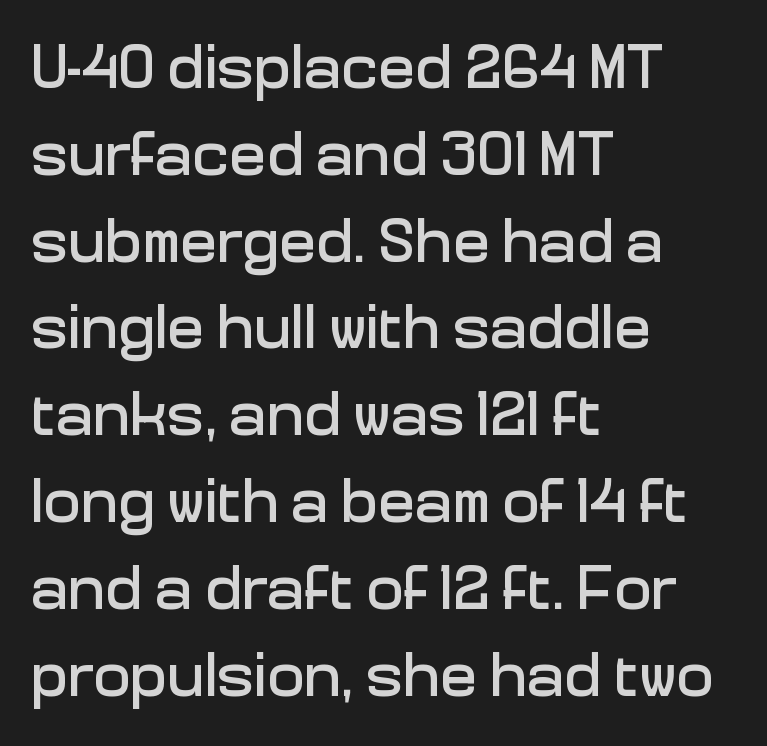
Q: Is the text italic (slanted)? A: No, it is upright.
Q: Is the typeface a serif or a sans-serif typeface? A: Sans-serif.
Q: Is the text underlined? A: No.
Q: How is the paragraph aligned? A: Left-aligned.
Q: Is the spacing between letters normal or unusually wide? A: Normal.
Q: Is the spacing between lines tight, normal or loose? A: Normal.
Q: Width (condensed, normal, or wide)? A: Normal.
Q: Stroke contrast? A: Low.
Q: x-height? A: Medium.
Q: Monospaced? A: No.
